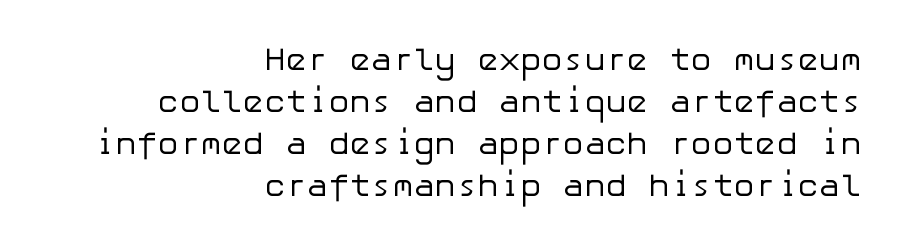
The image shows 32 px regular-weight sans-serif type, upright; set right-aligned, normal line spacing (1.31x), normal letter spacing, not underlined; low stroke contrast and a medium x-height.
